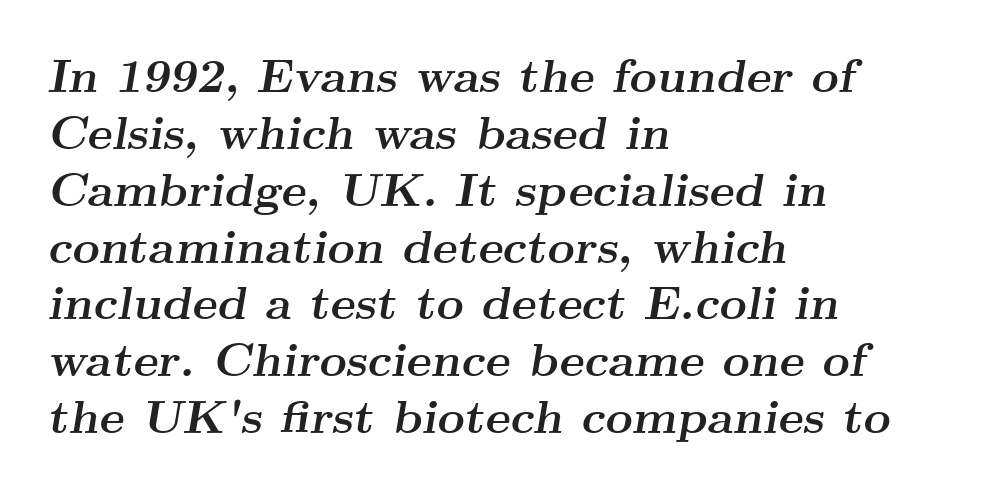
Compared with an ordinary text face, these strokes are far heavier — a full bold. Looks like regular typesetting: each glyph gets only the width it needs. Clear beneath every line of the passage. Nothing unusual about the tracking: characters are spaced as the font intends.
